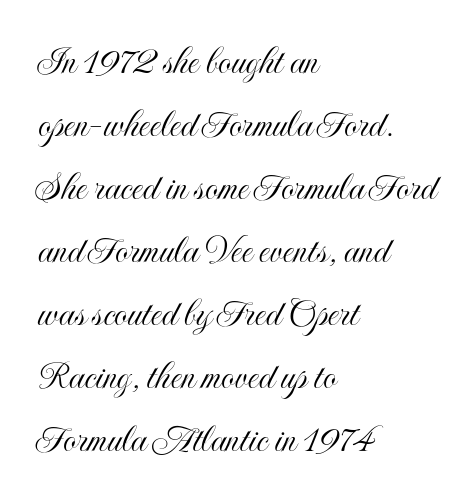
Q: Is the text italic (slanted)? A: Yes.
Q: Is the text underlined? A: No.
Q: How is the paragraph aligned? A: Left-aligned.
Q: Is the spacing between letters normal or unusually wide? A: Normal.
Q: Is the spacing between lines tight, normal or loose? A: Normal.
Q: Width (condensed, normal, or wide)? A: Condensed.
Q: x-height? A: Small.
Q: Monospaced? A: No.
